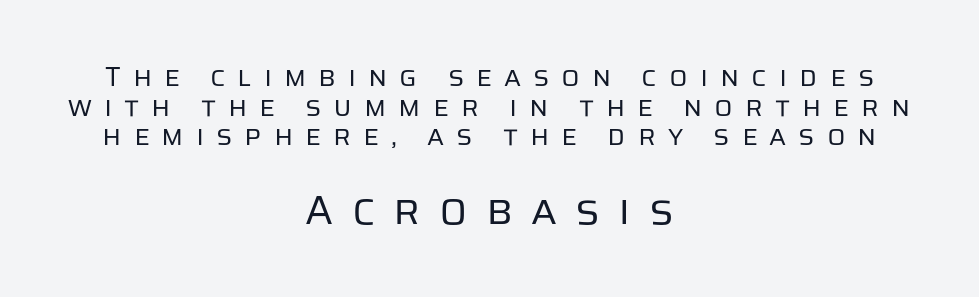
Q: Is the text bold? A: No.
Q: Is the text italic (slanted)? A: No, it is upright.
Q: Is the typeface a serif or a sans-serif typeface? A: Sans-serif.
Q: Is the text underlined? A: No.
Q: How is the paragraph aligned? A: Centered.
Q: Is the spacing between letters normal or unusually wide? A: Unusually wide.
Q: Is the spacing between lines tight, normal or loose? A: Tight.
Q: Which block of text is set in a larger size, the first (top) or the second (bottom)? A: The second (bottom) one.
Q: Width (condensed, normal, or wide)? A: Normal.
Q: Stroke contrast? A: Low.
Q: x-height? A: Large.
Q: Monospaced? A: No.
